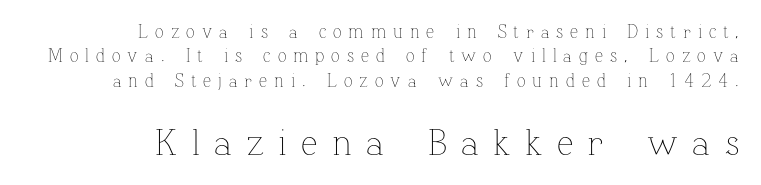
Q: Is the text bold? A: No.
Q: Is the text italic (slanted)? A: No, it is upright.
Q: Is the text underlined? A: No.
Q: How is the paragraph aligned? A: Right-aligned.
Q: Is the spacing between letters normal or unusually wide? A: Unusually wide.
Q: Is the spacing between lines tight, normal or loose? A: Normal.
Q: Which block of text is set in a larger size, the first (top) or the second (bottom)? A: The second (bottom) one.
Q: Width (condensed, normal, or wide)? A: Normal.
Q: Stroke contrast? A: Low.
Q: x-height? A: Medium.
Q: Monospaced? A: No.
